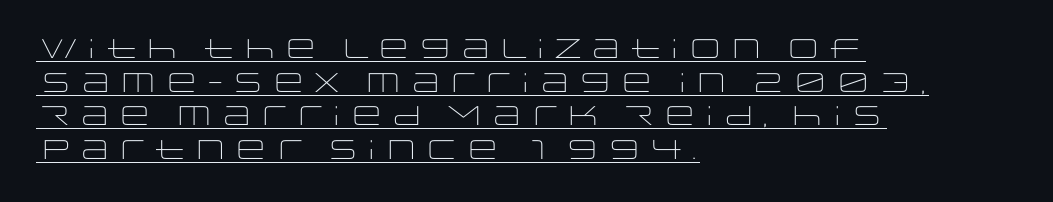
Q: Is the text bold? A: No.
Q: Is the text italic (slanted)? A: No, it is upright.
Q: Is the text underlined? A: Yes.
Q: How is the paragraph aligned? A: Left-aligned.
Q: Is the spacing between letters normal or unusually wide? A: Normal.
Q: Is the spacing between lines tight, normal or loose? A: Normal.
